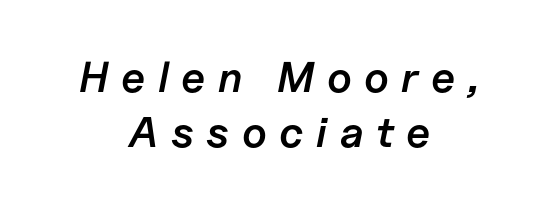
Q: Is the text bold? A: Semi-bold.
Q: Is the text italic (slanted)? A: Yes, it leans right by about 11 degrees.
Q: Is the text underlined? A: No.
Q: How is the paragraph aligned? A: Centered.
Q: Is the spacing between letters normal or unusually wide? A: Unusually wide.
Q: Is the spacing between lines tight, normal or loose? A: Normal.
Q: Width (condensed, normal, or wide)? A: Normal.
Q: Stroke contrast? A: Low.
Q: x-height? A: Medium.
Q: Monospaced? A: No.
